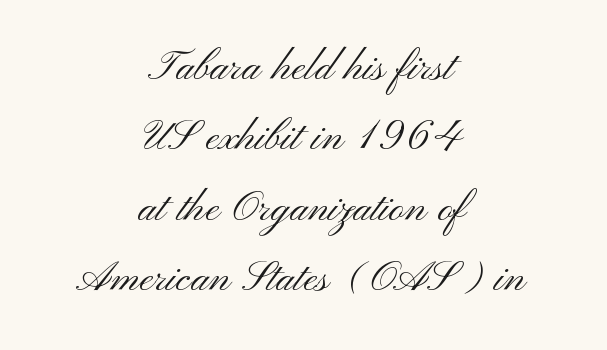
Q: Is the text bold? A: No.
Q: Is the text italic (slanted)? A: Yes.
Q: Is the typeface a serif or a sans-serif typeface? A: Sans-serif.
Q: Is the text underlined? A: No.
Q: How is the paragraph aligned? A: Centered.
Q: Is the spacing between letters normal or unusually wide? A: Normal.
Q: Is the spacing between lines tight, normal or loose? A: Normal.
Q: Width (condensed, normal, or wide)? A: Wide.
Q: Stroke contrast? A: Medium.
Q: x-height? A: Small.
Q: Monospaced? A: No.
